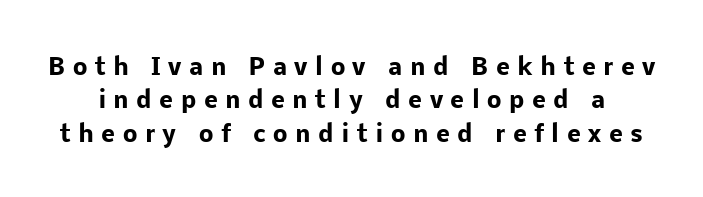
This is heavy type, rendered in bold. Short note: letters widely spaced. The passage shown is not underscored anywhere. Honestly, the row spacing looks completely unremarkable.
